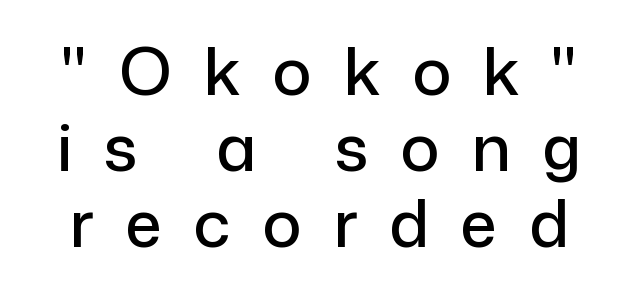
Spacing verdict: proportional, widths tailored to each character. The specimen omits any rule beneath the text block's lines. Note: no serifs on the glyphs. Loose tracking; the words dissolve into strings of separated letters.
